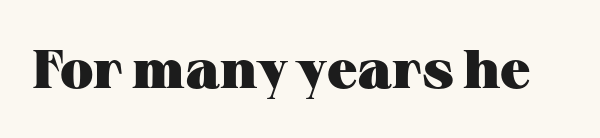
{"serif": "yes", "italic": "no", "bold": "yes", "weight": "heavy", "width": "wide", "stroke_contrast": "medium", "x_height": "medium", "monospaced": "no", "underline": "no", "letter_spacing": "normal", "letter_spacing_em": 0.0, "glyph_px": 54}
